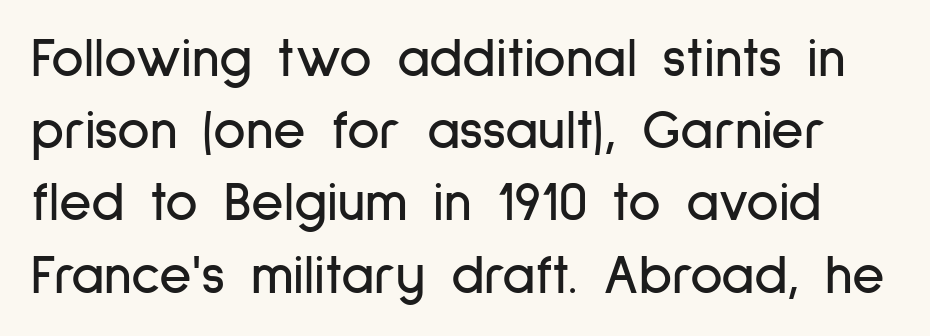
Here the designer chose a conventional face with non-uniform glyph widths. Letterform terminals end flat and unadorned throughout the passage. A bare baseline throughout the passage. Tracking value appears to be zero — textbook default spacing. Vertically, the passage feels balanced, rows spaced as you'd expect. No italicization has been applied; the sample stays upright.
